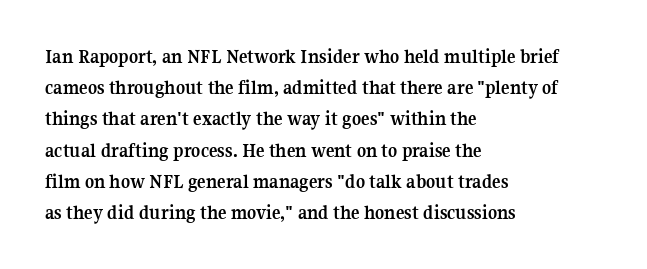
The image shows 20 px bold type, upright; set left-aligned, normal line spacing (1.56x), normal letter spacing, not underlined.
